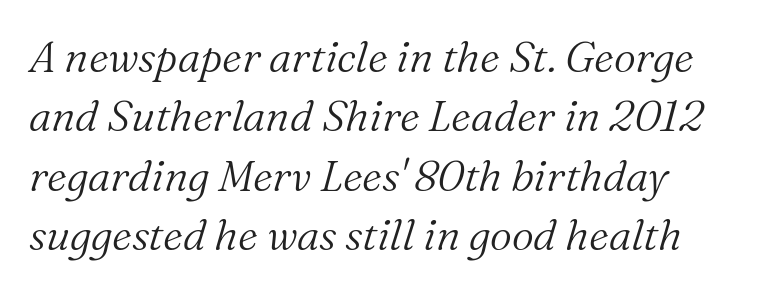
Q: Is the text bold? A: No.
Q: Is the text italic (slanted)? A: Yes, it leans right by about 16 degrees.
Q: Is the typeface a serif or a sans-serif typeface? A: Serif.
Q: Is the text underlined? A: No.
Q: Is the spacing between letters normal or unusually wide? A: Normal.
Q: Is the spacing between lines tight, normal or loose? A: Normal.
Q: Width (condensed, normal, or wide)? A: Normal.
Q: Stroke contrast? A: Medium.
Q: x-height? A: Medium.
Q: Monospaced? A: No.
